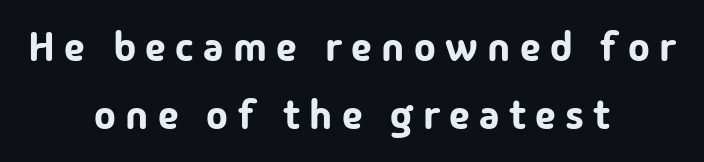
The image shows 41 px sans-serif type, upright; set centered, normal line spacing (1.67x), unusually wide letter spacing (+0.23 em), not underlined; low stroke contrast and a medium x-height.
